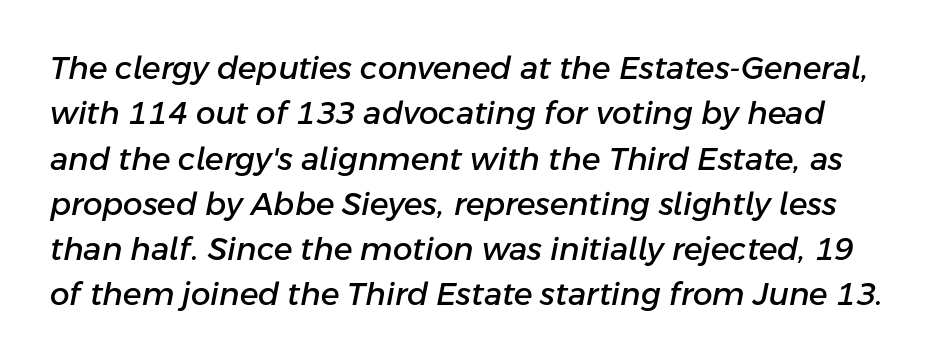
{"italic": "yes", "lean": "right", "slant_degrees": 11, "width": "normal", "stroke_contrast": "low", "x_height": "medium", "monospaced": "no", "underline": "no", "line_spacing": "normal", "line_spacing_ratio": 1.46, "letter_spacing": "normal", "letter_spacing_em": 0.0, "glyph_px": 31}
